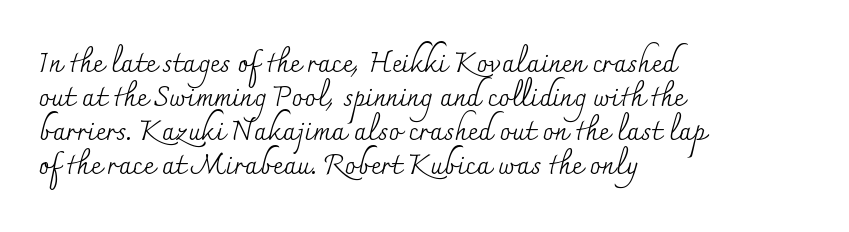
Q: Is the text bold? A: No.
Q: Is the text italic (slanted)? A: Yes.
Q: Is the typeface a serif or a sans-serif typeface? A: Serif.
Q: Is the text underlined? A: No.
Q: How is the paragraph aligned? A: Left-aligned.
Q: Is the spacing between letters normal or unusually wide? A: Normal.
Q: Width (condensed, normal, or wide)? A: Normal.
Q: Stroke contrast? A: Medium.
Q: x-height? A: Small.
Q: Monospaced? A: No.
